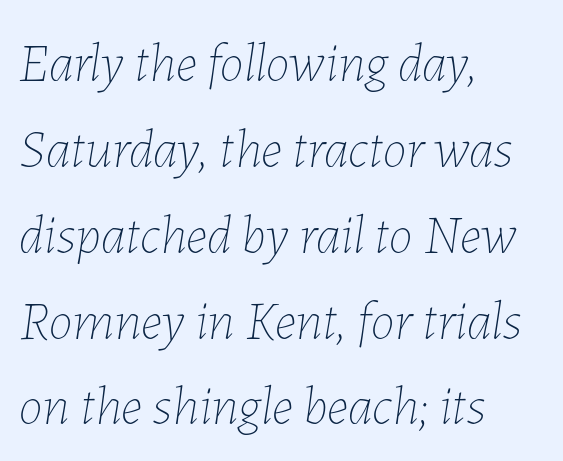
Q: Is the text bold? A: No.
Q: Is the text italic (slanted)? A: Yes, it leans right by about 7 degrees.
Q: Is the text underlined? A: No.
Q: How is the paragraph aligned? A: Left-aligned.
Q: Is the spacing between letters normal or unusually wide? A: Normal.
Q: Is the spacing between lines tight, normal or loose? A: Normal.
Q: Width (condensed, normal, or wide)? A: Normal.
Q: Stroke contrast? A: Low.
Q: x-height? A: Medium.
Q: Monospaced? A: No.
